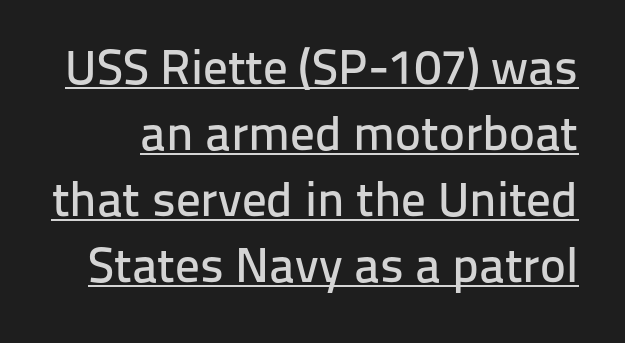
The image shows 49 px sans-serif type, upright; set normal line spacing (1.35x), normal letter spacing, underlined; low stroke contrast and a medium x-height.
